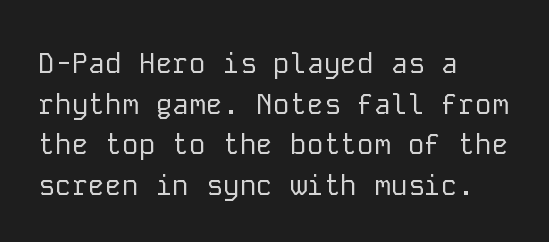
Is this a fixed-width face? Yes — each glyph sits in an identical cell. Baseline-to-baseline distance is the conventional proportion of letter height. Unlike italic type, these characters show no tilt at all. How are the letters spaced? Ordinarily, with no added tracking.
